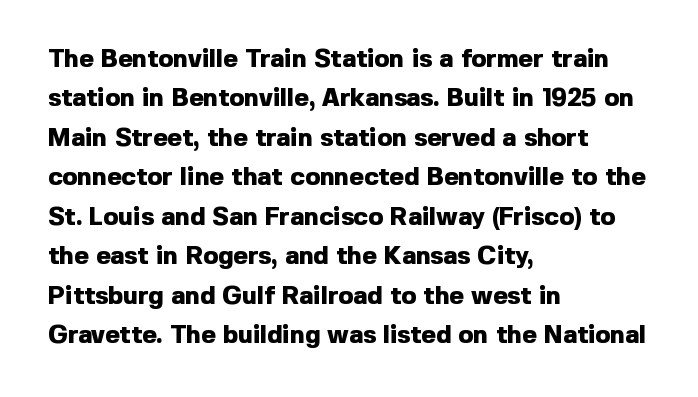
Evenly set lines give the paragraph a standard silhouette. Glance below the letters and you will spot only blank space. Typeset ragged right — the left edge is the straight one. This sample uses plain, unmodified letter spacing. Style check: upright. I'd describe the lettering as bold — thick and assertive.
